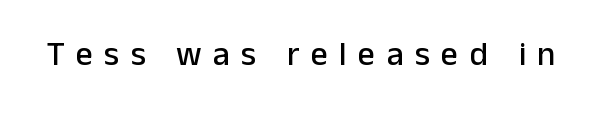
Q: Is the text italic (slanted)? A: No, it is upright.
Q: Is the typeface a serif or a sans-serif typeface? A: Sans-serif.
Q: Is the text underlined? A: No.
Q: Is the spacing between letters normal or unusually wide? A: Unusually wide.
Q: Width (condensed, normal, or wide)? A: Normal.
Q: Stroke contrast? A: Low.
Q: x-height? A: Medium.
Q: Monospaced? A: No.
